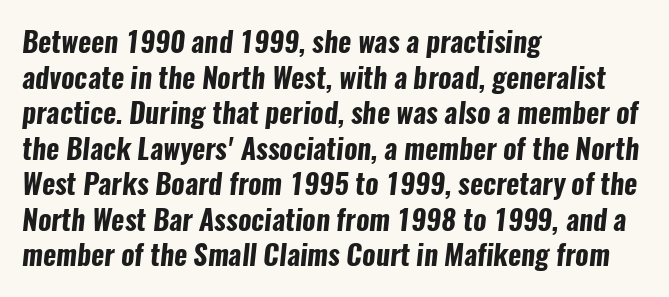
Q: Is the text bold? A: Yes.
Q: Is the typeface a serif or a sans-serif typeface? A: Sans-serif.
Q: Is the text underlined? A: No.
Q: How is the paragraph aligned? A: Left-aligned.
Q: Is the spacing between letters normal or unusually wide? A: Normal.
Q: Is the spacing between lines tight, normal or loose? A: Normal.
Q: Width (condensed, normal, or wide)? A: Condensed.
Q: Stroke contrast? A: Low.
Q: x-height? A: Medium.
Q: Monospaced? A: No.
